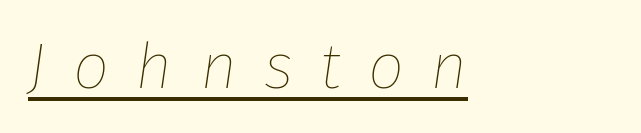
The image shows 64 px thin type, italic (leaning right); set unusually wide letter spacing (+0.42 em), underlined; low stroke contrast and a medium x-height.
